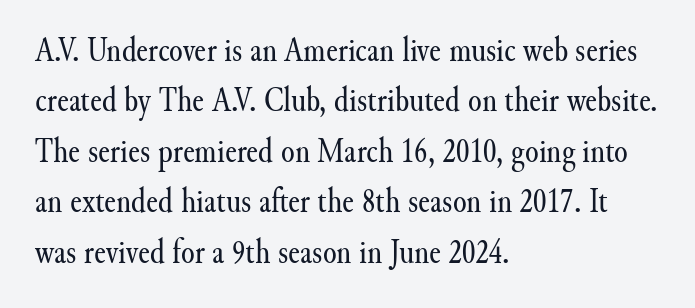
Q: Is the text bold? A: No.
Q: Is the text italic (slanted)? A: No, it is upright.
Q: Is the typeface a serif or a sans-serif typeface? A: Serif.
Q: Is the text underlined? A: No.
Q: How is the paragraph aligned? A: Left-aligned.
Q: Is the spacing between letters normal or unusually wide? A: Normal.
Q: Is the spacing between lines tight, normal or loose? A: Normal.
Q: Width (condensed, normal, or wide)? A: Normal.
Q: Stroke contrast? A: Medium.
Q: x-height? A: Small.
Q: Monospaced? A: No.
